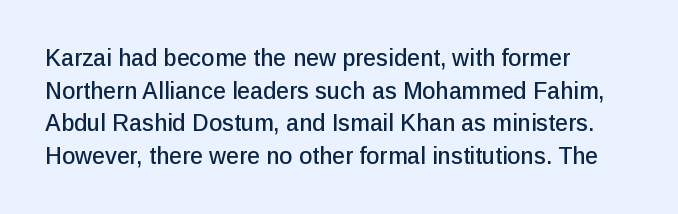
Q: Is the text italic (slanted)? A: No, it is upright.
Q: Is the text underlined? A: No.
Q: How is the paragraph aligned? A: Left-aligned.
Q: Is the spacing between letters normal or unusually wide? A: Normal.
Q: Is the spacing between lines tight, normal or loose? A: Normal.
